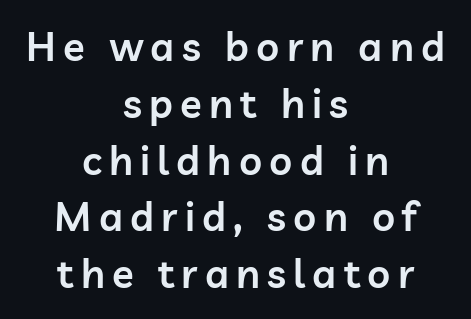
Q: Is the text bold? A: Semi-bold.
Q: Is the text italic (slanted)? A: No, it is upright.
Q: Is the typeface a serif or a sans-serif typeface? A: Sans-serif.
Q: Is the text underlined? A: No.
Q: How is the paragraph aligned? A: Centered.
Q: Is the spacing between lines tight, normal or loose? A: Normal.
Q: Width (condensed, normal, or wide)? A: Normal.
Q: Stroke contrast? A: Low.
Q: x-height? A: Medium.
Q: Monospaced? A: No.
